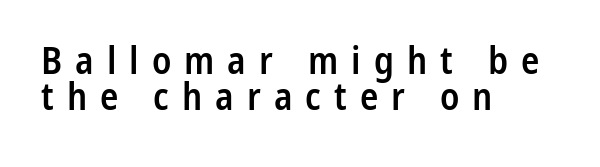
Q: Is the text bold? A: Semi-bold.
Q: Is the text italic (slanted)? A: No, it is upright.
Q: Is the typeface a serif or a sans-serif typeface? A: Sans-serif.
Q: Is the text underlined? A: No.
Q: How is the paragraph aligned? A: Left-aligned.
Q: Is the spacing between letters normal or unusually wide? A: Unusually wide.
Q: Is the spacing between lines tight, normal or loose? A: Tight.
Q: Width (condensed, normal, or wide)? A: Condensed.
Q: Stroke contrast? A: Low.
Q: x-height? A: Medium.
Q: Monospaced? A: No.
